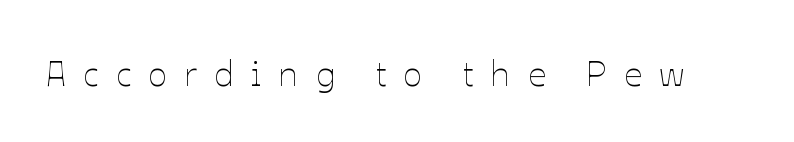
{"italic": "no", "bold": "no", "weight": "thin", "width": "normal", "stroke_contrast": "low", "x_height": "medium", "monospaced": "no", "underline": "no", "letter_spacing": "wide", "letter_spacing_em": 0.49, "glyph_px": 35}
